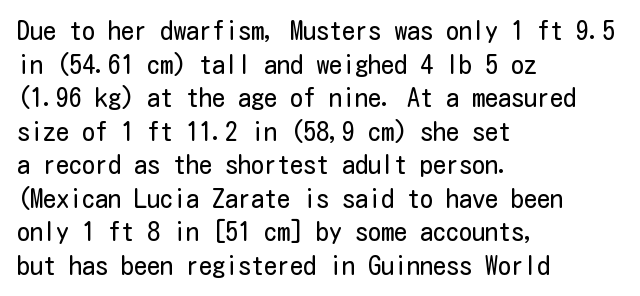
The image shows 26 px text type, upright; set left-aligned, normal line spacing (1.29x), normal letter spacing, not underlined.
